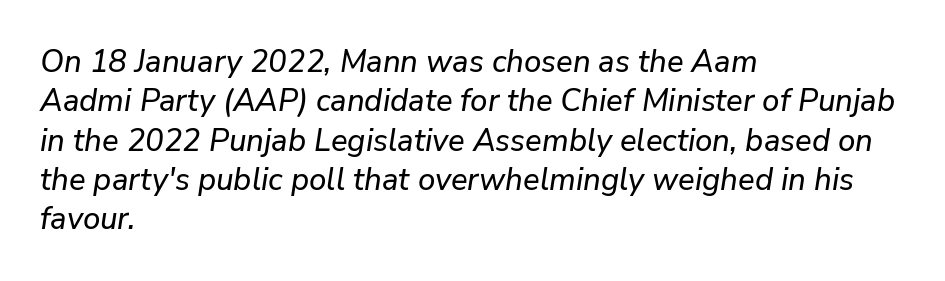
Q: Is the text italic (slanted)? A: Yes, it leans right by about 9 degrees.
Q: Is the text underlined? A: No.
Q: How is the paragraph aligned? A: Left-aligned.
Q: Is the spacing between letters normal or unusually wide? A: Normal.
Q: Is the spacing between lines tight, normal or loose? A: Normal.
Q: Width (condensed, normal, or wide)? A: Normal.
Q: Stroke contrast? A: Low.
Q: x-height? A: Medium.
Q: Monospaced? A: No.
